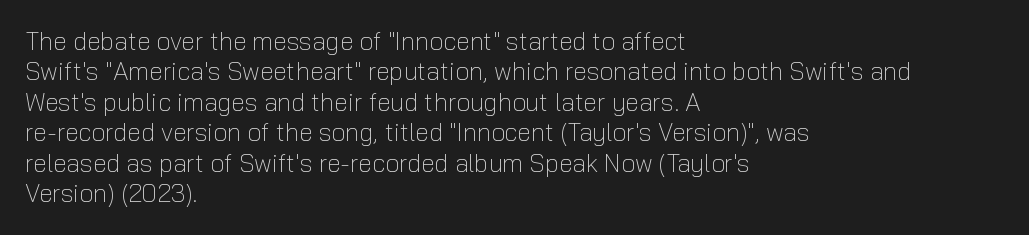
{"italic": "no", "bold": "no", "underline": "no", "align": "left", "line_spacing_ratio": 1.22, "letter_spacing": "normal", "letter_spacing_em": 0.0, "glyph_px": 25}
